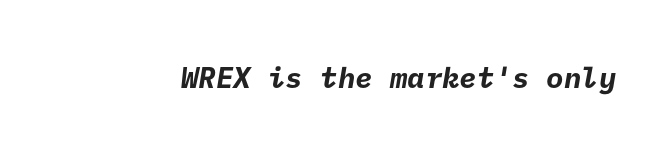
{"serif": "no", "bold": "yes", "weight": "bold", "width": "normal", "stroke_contrast": "low", "x_height": "medium", "underline": "no", "letter_spacing": "normal", "letter_spacing_em": 0.0, "glyph_px": 29}
